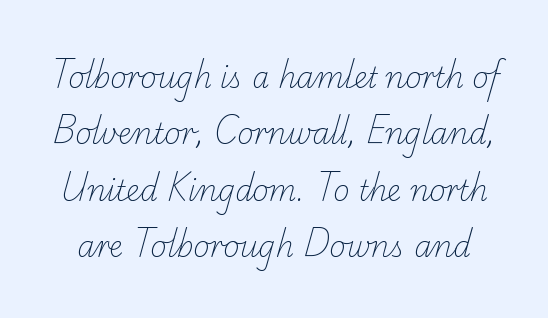
The image shows 28 px light serif type; set loose line spacing (2.01x), normal letter spacing, not underlined; low stroke contrast and a small x-height.
